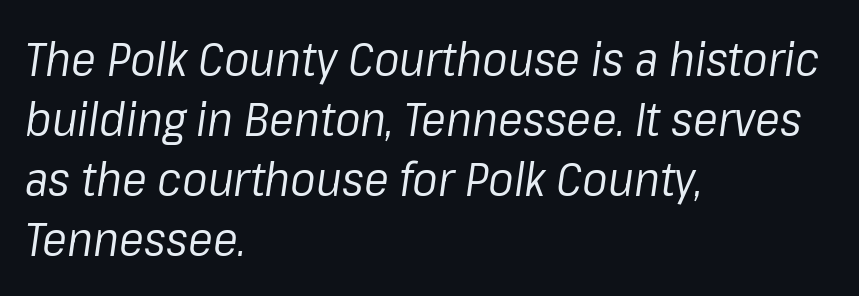
Students, observe: this is what conventionally led text looks like. The letters sit at their default tracking, neither squeezed nor spread. Spacing verdict: proportional, widths tailored to each character. Glance below the letters and you will spot only blank space. Is the type slanted? Yes — the strokes lean at a clear angle.
